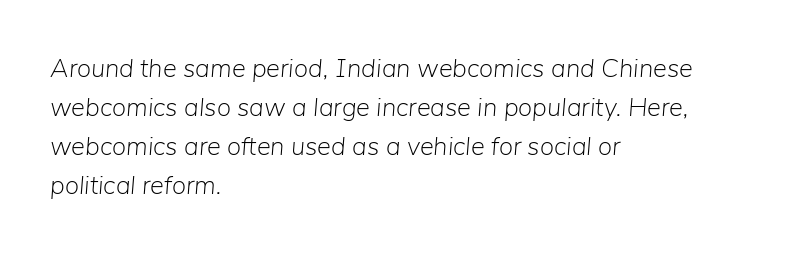
The image shows 26 px text type, italic (leaning right); set left-aligned, normal line spacing (1.5x), normal letter spacing, not underlined.
